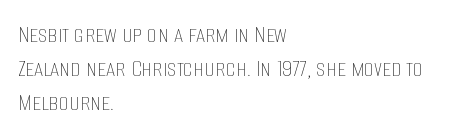
The image shows 26 px text type, upright; set left-aligned, normal line spacing (1.3x), normal letter spacing, not underlined.
